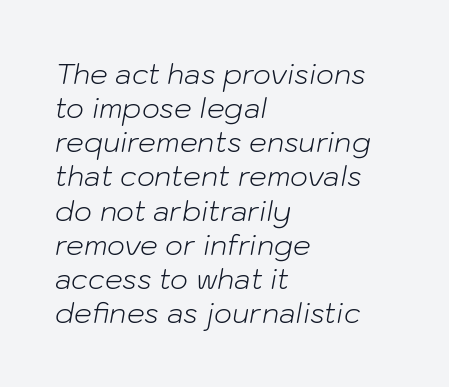
This rendering features lettering with no underline. Words appear dense and cohesive because spacing is normal. Is the type heavy? It reads as light-to-regular instead. The face used here has a pronounced slope to its letters. Spacing verdict: proportional, widths tailored to each character.
